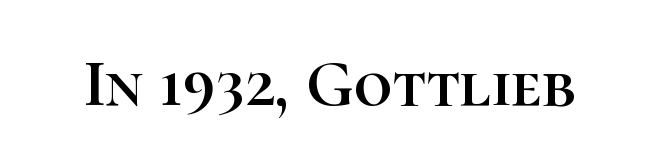
Here the glyphs are tracked normally, forming tight word shapes. The letters stand upright; this is a roman face. Character widths vary here, with narrow letters taking less room than wide ones. The specimen omits any rule beneath the text block's lines.
